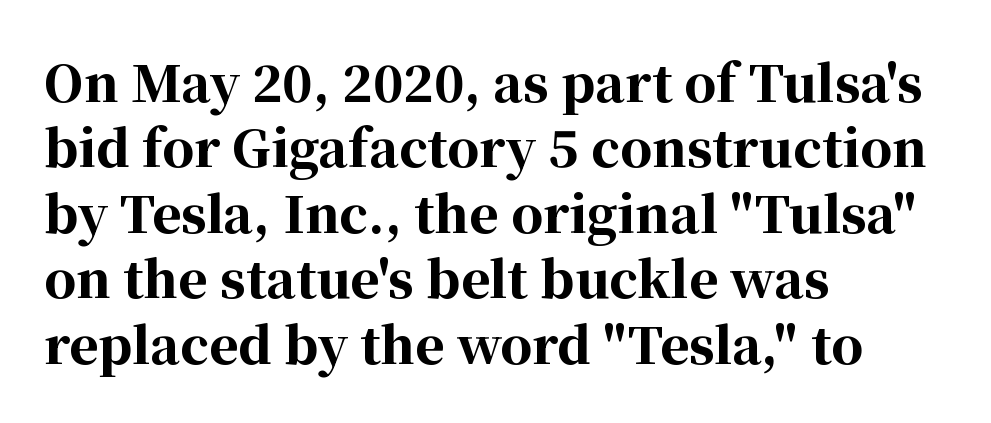
Q: Is the text bold? A: Yes.
Q: Is the text italic (slanted)? A: No, it is upright.
Q: Is the typeface a serif or a sans-serif typeface? A: Serif.
Q: Is the text underlined? A: No.
Q: How is the paragraph aligned? A: Left-aligned.
Q: Is the spacing between letters normal or unusually wide? A: Normal.
Q: Is the spacing between lines tight, normal or loose? A: Normal.
Q: Width (condensed, normal, or wide)? A: Normal.
Q: Stroke contrast? A: High.
Q: x-height? A: Medium.
Q: Monospaced? A: No.
